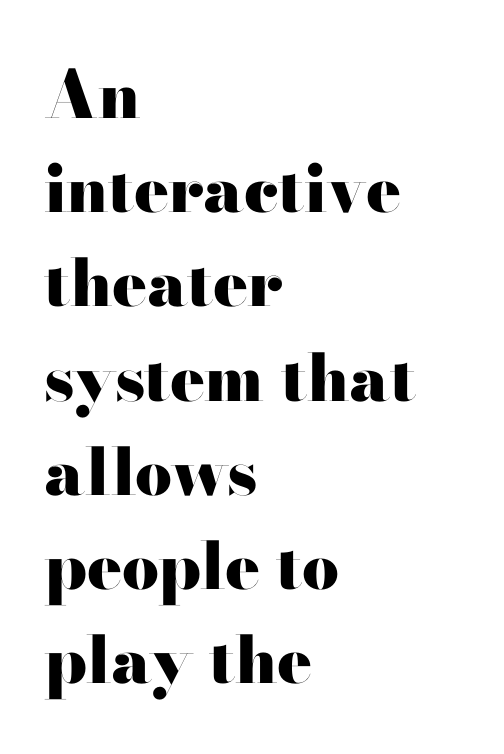
No extra tracking has been applied to these lines. A bare baseline throughout the passage. The rag falls on the right side of this text block. Heavy, bold letterforms. Students, observe: this is what conventionally led text looks like.
